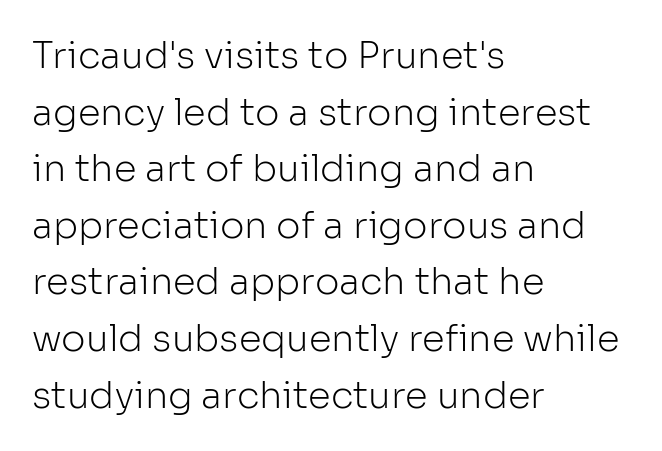
{"serif": "no", "italic": "no", "bold": "no", "weight": "light", "width": "normal", "stroke_contrast": "low", "x_height": "medium", "monospaced": "no", "underline": "no", "align": "left", "line_spacing": "normal", "line_spacing_ratio": 1.53, "letter_spacing": "normal", "letter_spacing_em": 0.0, "glyph_px": 37}
